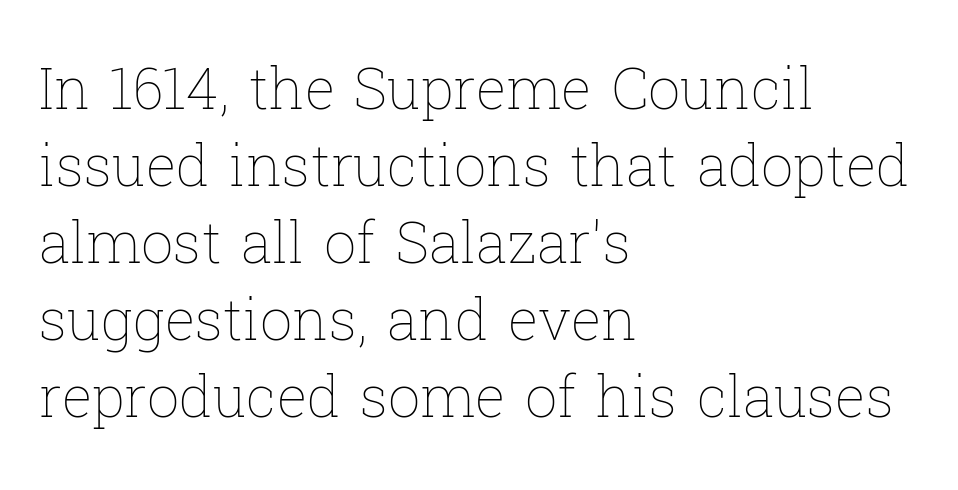
The rendering uses a moderate line-height, typical for paragraphs. Italic? Not at all — the glyphs are vertical. Is the block centered? No — it sits flush against the left margin. A light-to-regular cut is what we see here. These lines keep a tight, regular rhythm from letter to letter.
